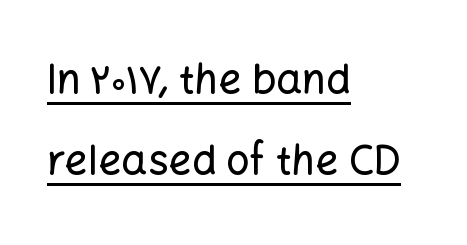
{"serif": "no", "italic": "no", "width": "normal", "stroke_contrast": "low", "x_height": "medium", "monospaced": "no", "underline": "yes", "align": "left", "line_spacing": "loose", "line_spacing_ratio": 1.97, "letter_spacing": "normal", "letter_spacing_em": 0.0, "glyph_px": 41}
